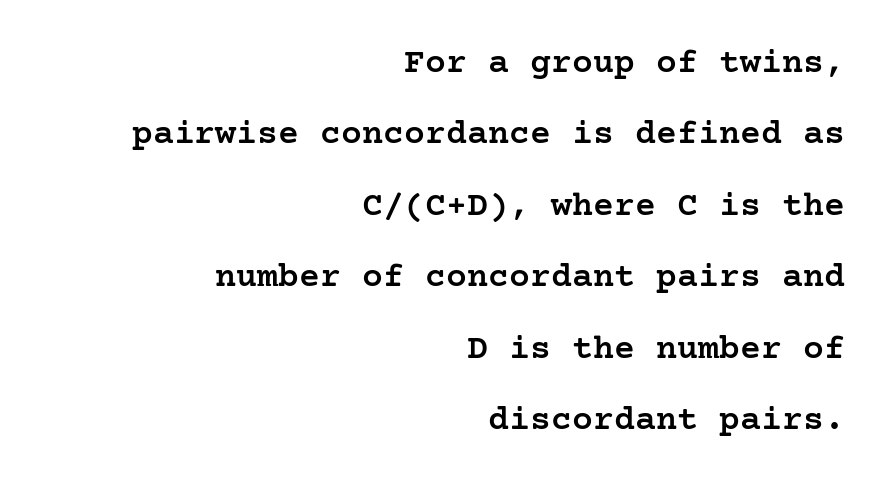
This is serif lettering, the kind often seen in printed books. Whoever set this chose breathing room over compactness in the vertical rhythm. If you drew a line through each stem, it would be perfectly vertical. As a designer I'd log this as weight 600, semibold. Honestly, the letter spacing is just normal — you wouldn't notice it. Beneath every word, the page is bare.
